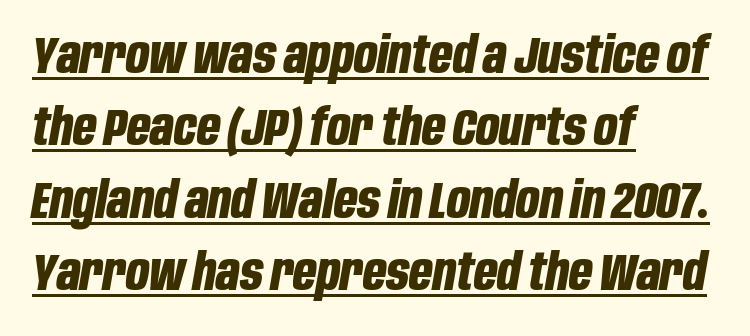
{"italic": "yes", "lean": "right", "slant_degrees": 10, "bold": "yes", "weight": "bold", "width": "condensed", "stroke_contrast": "low", "x_height": "large", "monospaced": "no", "underline": "yes", "align": "left", "line_spacing": "normal", "line_spacing_ratio": 1.42, "letter_spacing": "normal", "letter_spacing_em": 0.0, "glyph_px": 51}
